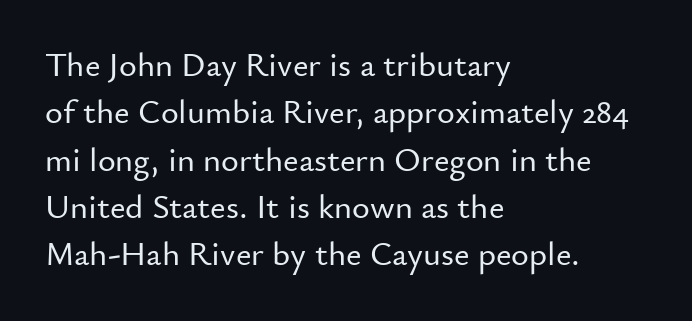
Spacing between characters is what you'd get straight out of the box. The font's upright variant was chosen for this text. The foot of each line stays bare and open. A typesetter would label this face a sans. Casual observation: everything's shoved over to the left.
